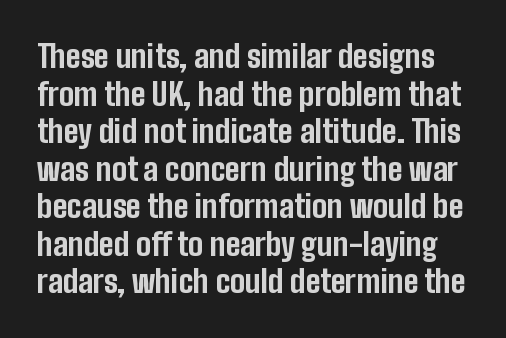
Only glyphs here, with clear space below each row. Thick stems and heavy bowls — unmistakably bold. This sample uses plain, unmodified letter spacing. Check where the strokes stop: nothing finishes them off — pure sans. No italicization has been applied; the sample stays upright. Proportional: the letters do not fall into vertical columns.
